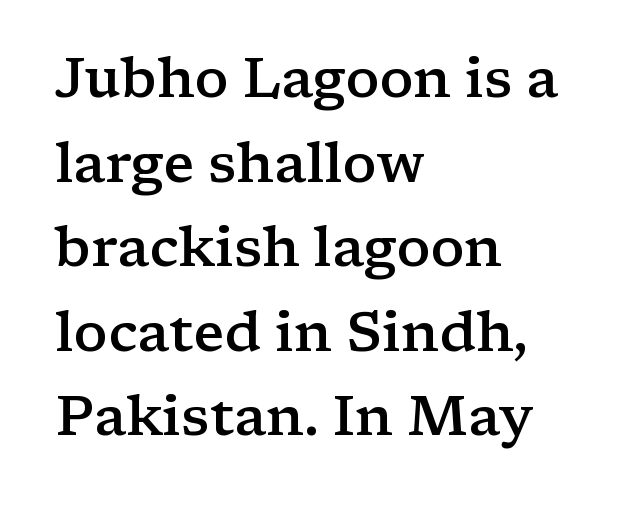
{"serif": "yes", "italic": "no", "bold": "semi", "weight": "semibold", "width": "wide", "stroke_contrast": "low", "x_height": "medium", "monospaced": "no", "underline": "no", "align": "left", "line_spacing": "normal", "line_spacing_ratio": 1.51, "letter_spacing": "normal", "letter_spacing_em": 0.0, "glyph_px": 56}
